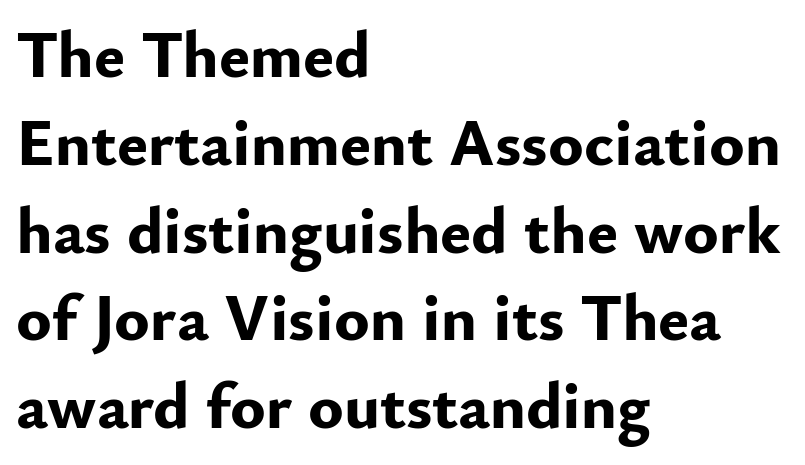
Underlining? Definitely not there. This is heavy type, rendered in bold. The rendering uses natural spacing where letterforms have individual widths. Each line starts at the same left margin while the right side varies. What's the leading like? Ordinary, nothing unusual. The designer went with a sans here, leaving each stem footless.
